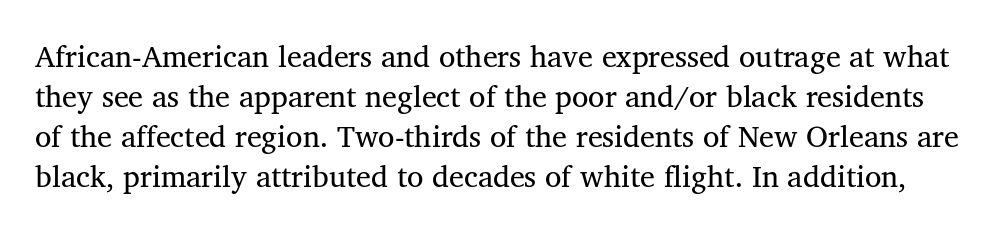
Q: Is the text bold? A: No.
Q: Is the text italic (slanted)? A: No, it is upright.
Q: Is the typeface a serif or a sans-serif typeface? A: Serif.
Q: Is the text underlined? A: No.
Q: Is the spacing between letters normal or unusually wide? A: Normal.
Q: Is the spacing between lines tight, normal or loose? A: Normal.
Q: Width (condensed, normal, or wide)? A: Normal.
Q: Stroke contrast? A: Medium.
Q: x-height? A: Medium.
Q: Monospaced? A: No.
